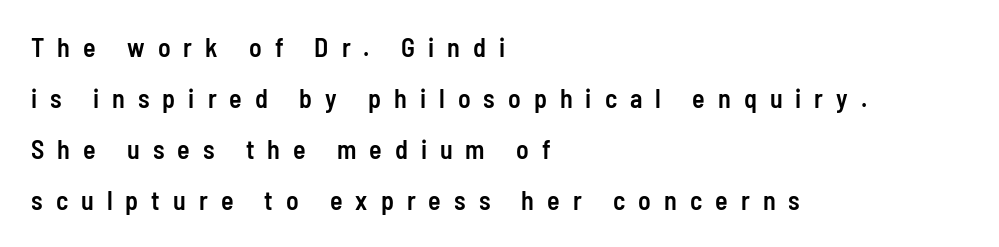
{"italic": "no", "bold": "semi", "underline": "no", "align": "left", "line_spacing": "loose", "line_spacing_ratio": 1.96, "letter_spacing": "wide", "letter_spacing_em": 0.5, "glyph_px": 26}
